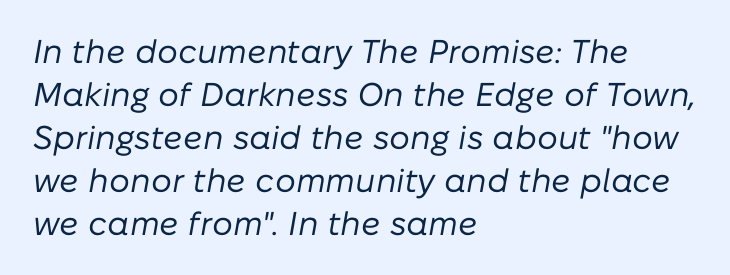
Q: Is the text bold? A: No.
Q: Is the text italic (slanted)? A: Yes, it leans right by about 10 degrees.
Q: Is the text underlined? A: No.
Q: How is the paragraph aligned? A: Left-aligned.
Q: Is the spacing between letters normal or unusually wide? A: Normal.
Q: Is the spacing between lines tight, normal or loose? A: Normal.
Q: Width (condensed, normal, or wide)? A: Normal.
Q: Stroke contrast? A: Low.
Q: x-height? A: Medium.
Q: Monospaced? A: No.
